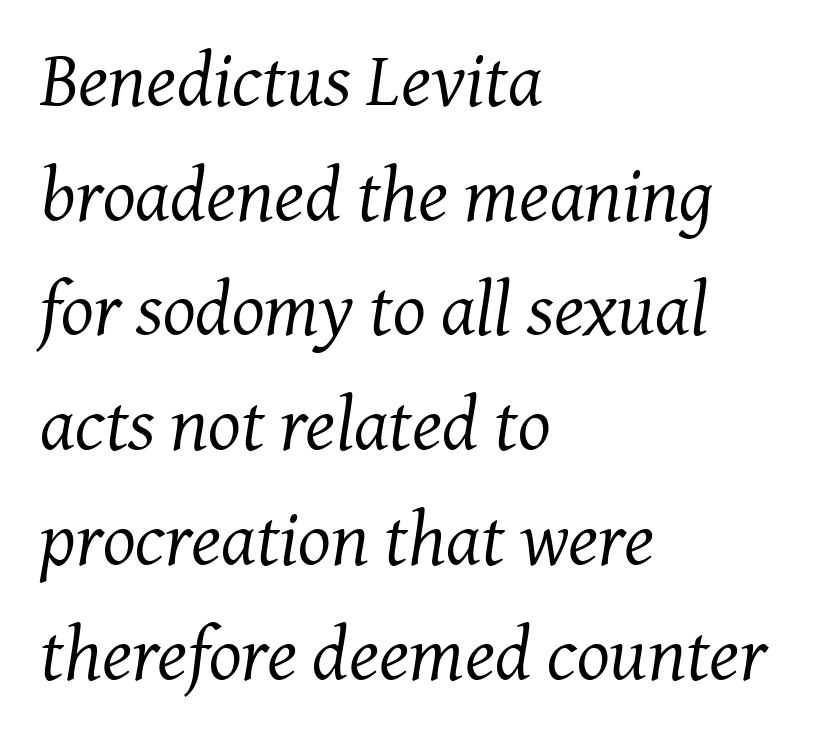
The image shows 77 px regular-weight serif type, italic (leaning right); set left-aligned, normal line spacing (1.49x), normal letter spacing, not underlined; medium stroke contrast and a medium x-height.
